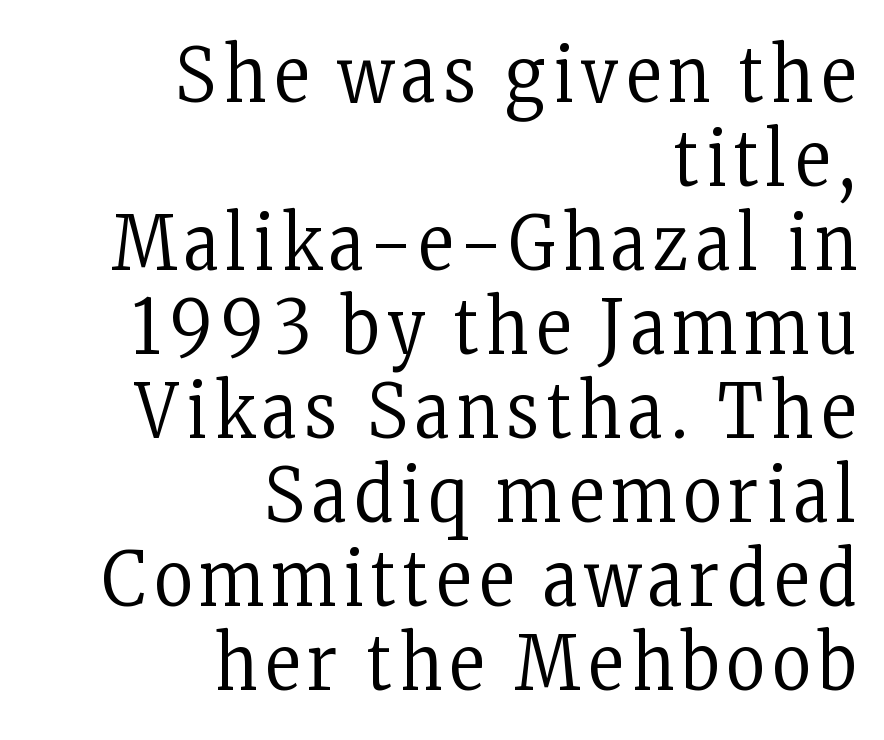
Q: Is the text bold? A: No.
Q: Is the text italic (slanted)? A: No, it is upright.
Q: Is the typeface a serif or a sans-serif typeface? A: Serif.
Q: Is the text underlined? A: No.
Q: How is the paragraph aligned? A: Right-aligned.
Q: Is the spacing between lines tight, normal or loose? A: Tight.
Q: Width (condensed, normal, or wide)? A: Condensed.
Q: Stroke contrast? A: Low.
Q: x-height? A: Medium.
Q: Monospaced? A: No.
